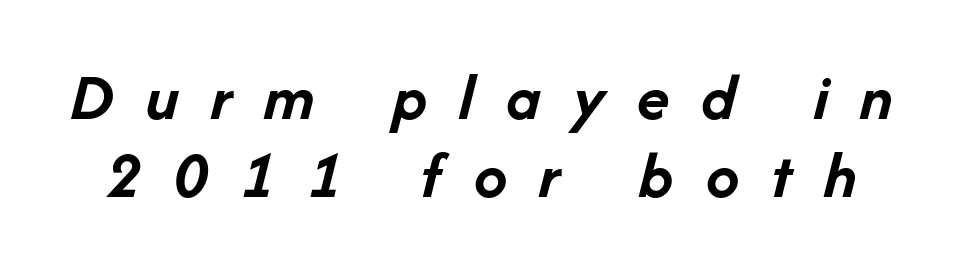
Q: Is the text bold? A: Yes.
Q: Is the text italic (slanted)? A: Yes, it leans right by about 14 degrees.
Q: Is the text underlined? A: No.
Q: Is the spacing between letters normal or unusually wide? A: Unusually wide.
Q: Width (condensed, normal, or wide)? A: Normal.
Q: Stroke contrast? A: Low.
Q: x-height? A: Medium.
Q: Monospaced? A: No.
